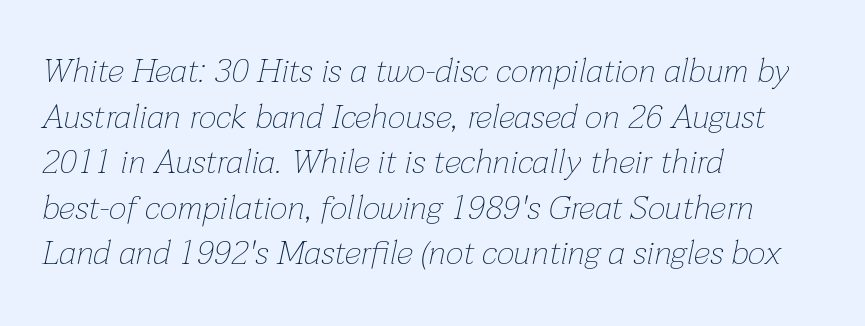
Clear beneath every line of the passage. Does the lettering tilt? It does — this is italic. The line texture is even and compact thanks to regular tracking. The passage is arranged the way most books set body copy — flush left. The letterforms sit at book weight or below.
